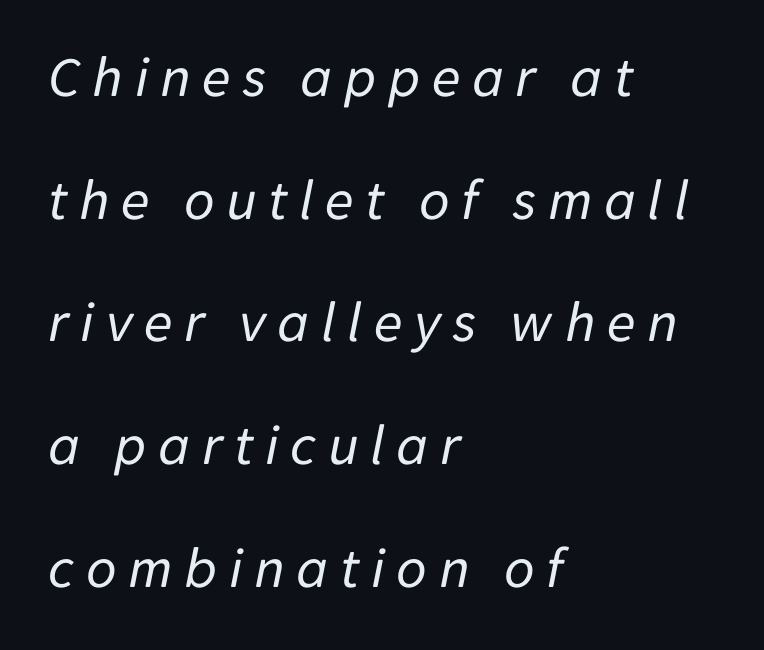
{"italic": "yes", "lean": "right", "slant_degrees": 11, "bold": "no", "weight": "regular", "width": "normal", "stroke_contrast": "low", "x_height": "medium", "monospaced": "no", "underline": "no", "align": "left", "line_spacing": "loose", "line_spacing_ratio": 2.08, "glyph_px": 59}
